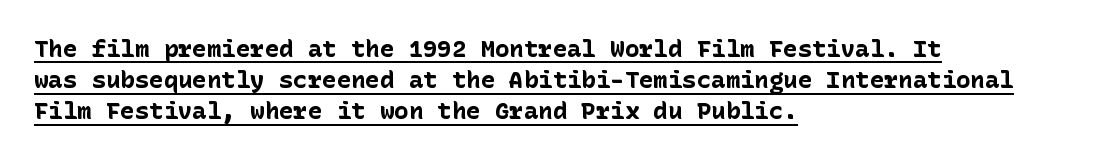
{"italic": "no", "bold": "yes", "underline": "yes", "align": "left", "line_spacing": "normal", "line_spacing_ratio": 1.3, "letter_spacing": "normal", "letter_spacing_em": 0.0, "glyph_px": 24}
